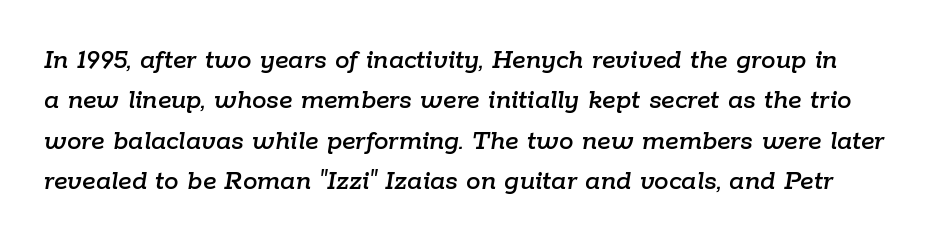
The image shows 29 px text type, italic (leaning right); set normal line spacing (1.39x), normal letter spacing, not underlined; low stroke contrast and a medium x-height.
